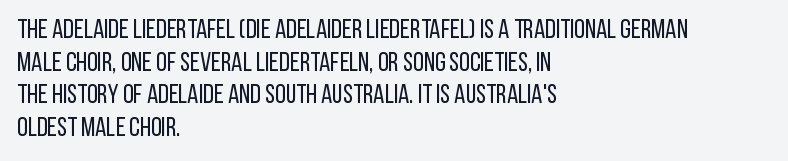
{"italic": "no", "bold": "no", "underline": "no", "align": "left", "line_spacing_ratio": 1.21, "letter_spacing": "normal", "letter_spacing_em": 0.0, "glyph_px": 27}
